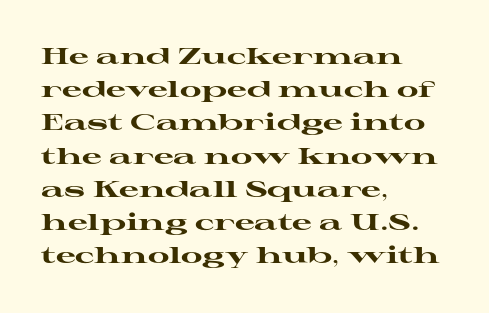
{"italic": "no", "bold": "yes", "underline": "no", "align": "left", "line_spacing": "normal", "line_spacing_ratio": 1.51, "letter_spacing": "normal", "letter_spacing_em": 0.0, "glyph_px": 22}
